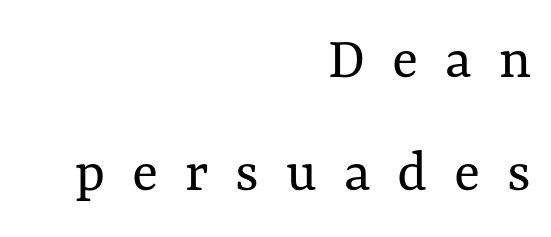
{"italic": "no", "bold": "no", "weight": "regular", "width": "normal", "stroke_contrast": "medium", "x_height": "medium", "monospaced": "no", "underline": "no", "align": "right", "line_spacing_ratio": 1.85, "letter_spacing": "wide", "letter_spacing_em": 0.44, "glyph_px": 61}
